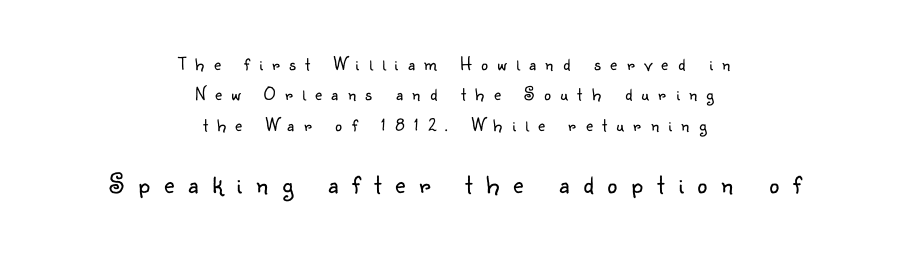
{"serif": "no", "italic": "no", "bold": "no", "weight": "light", "width": "normal", "stroke_contrast": "low", "x_height": "small", "monospaced": "no", "underline": "no", "align": "center", "line_spacing": "normal", "line_spacing_ratio": 1.6, "letter_spacing": "wide", "letter_spacing_em": 0.5, "larger_block": "second", "size_ratio": 1.47, "glyph_px": 28}
